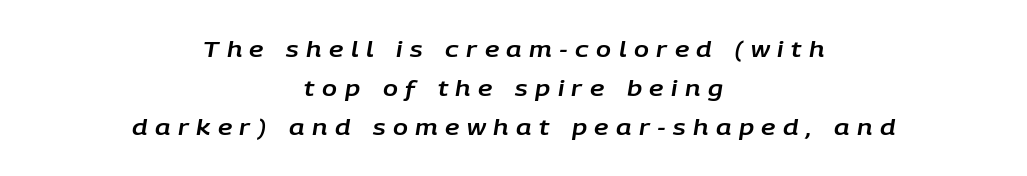
The image shows 22 px text type, italic (leaning right); set centered, line spacing 1.78x, unusually wide letter spacing (+0.34 em), not underlined.
